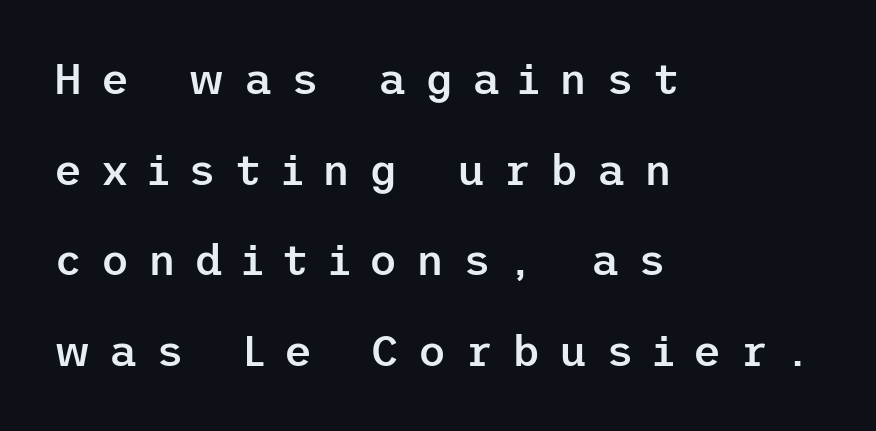
The image shows 43 px semibold sans-serif type, upright; set left-aligned, loose line spacing (2.11x), unusually wide letter spacing (+0.44 em), not underlined; low stroke contrast and a medium x-height.
